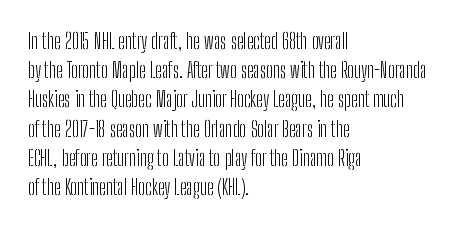
Tracking here is standard; glyphs follow each other at the usual distance. Heft: none added — not bold. These lines are set flush left with a ragged right edge. The letters stand straight up with perfectly vertical stems. Has an underline been added? It has not.
